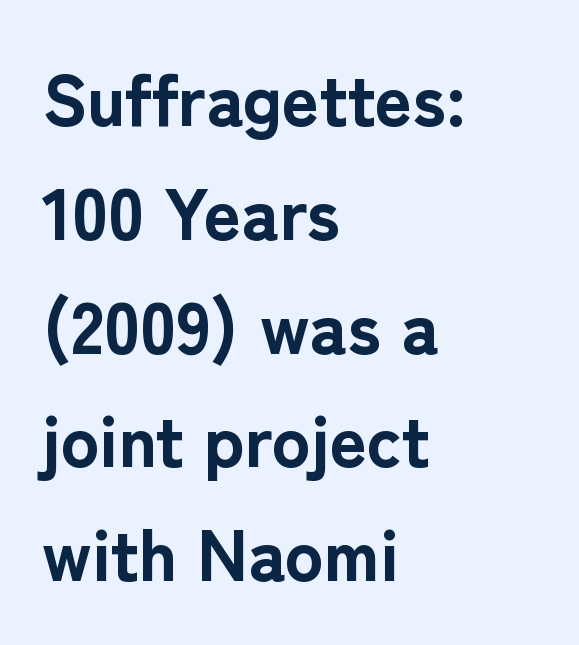
Q: Is the text bold? A: Yes.
Q: Is the text italic (slanted)? A: No, it is upright.
Q: Is the typeface a serif or a sans-serif typeface? A: Sans-serif.
Q: Is the text underlined? A: No.
Q: How is the paragraph aligned? A: Left-aligned.
Q: Is the spacing between letters normal or unusually wide? A: Normal.
Q: Is the spacing between lines tight, normal or loose? A: Normal.
Q: Width (condensed, normal, or wide)? A: Normal.
Q: Stroke contrast? A: Low.
Q: x-height? A: Medium.
Q: Monospaced? A: No.
